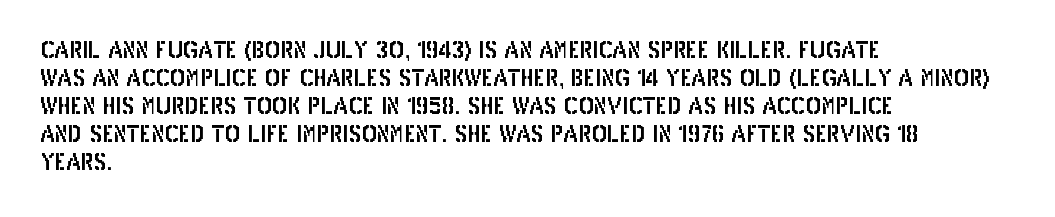
The image shows 23 px text type, upright; set left-aligned, line spacing 1.22x, normal letter spacing, not underlined.
